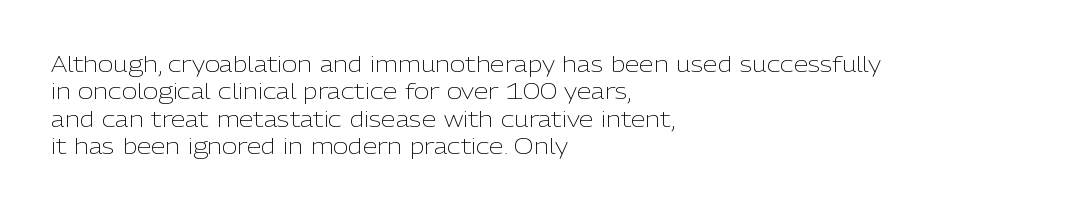
{"italic": "no", "bold": "no", "underline": "no", "align": "left", "line_spacing": "normal", "line_spacing_ratio": 1.3, "letter_spacing": "normal", "letter_spacing_em": 0.0, "glyph_px": 21}
